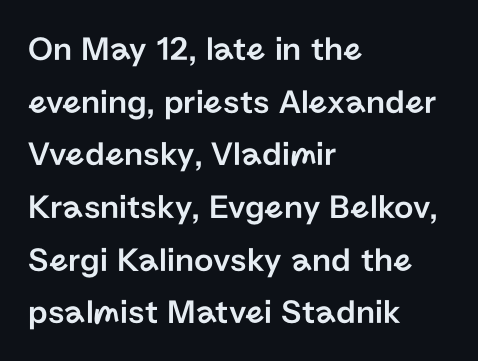
The image shows 34 px sans-serif type, upright; set left-aligned, normal line spacing (1.55x), normal letter spacing, not underlined; low stroke contrast and a medium x-height.
